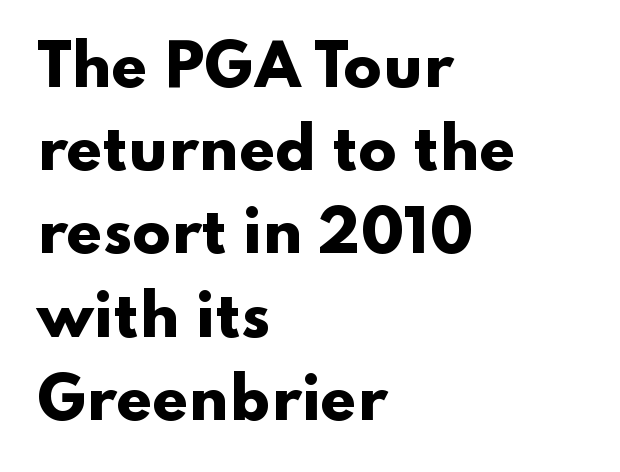
Do the characters align in a grid? No, the font is proportional. Has an underline been added? It has not. A typesetter would call this leading conventional body-copy spacing. A student would call this left alignment; a typographer would say flush left, rag right.
